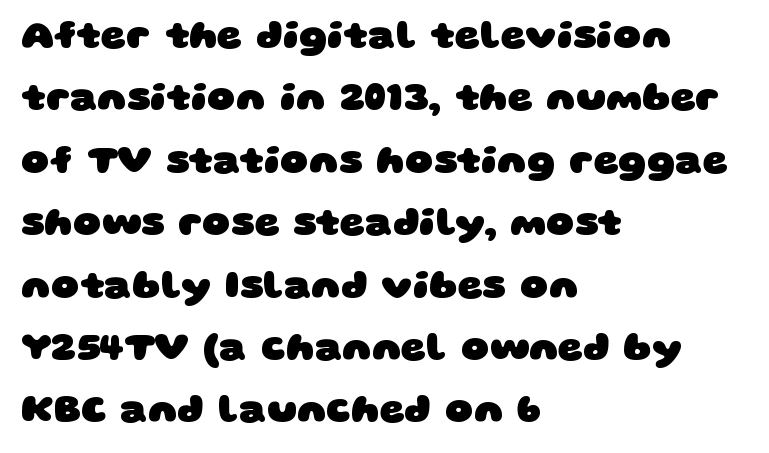
{"serif": "no", "bold": "yes", "weight": "heavy", "width": "wide", "stroke_contrast": "low", "x_height": "large", "monospaced": "no", "underline": "no", "align": "left", "line_spacing": "normal", "line_spacing_ratio": 1.6, "letter_spacing": "normal", "letter_spacing_em": 0.0, "glyph_px": 39}
